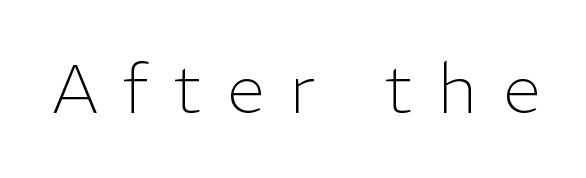
The image shows 68 px light sans-serif type, upright; set unusually wide letter spacing (+0.38 em), not underlined; low stroke contrast and a medium x-height.
